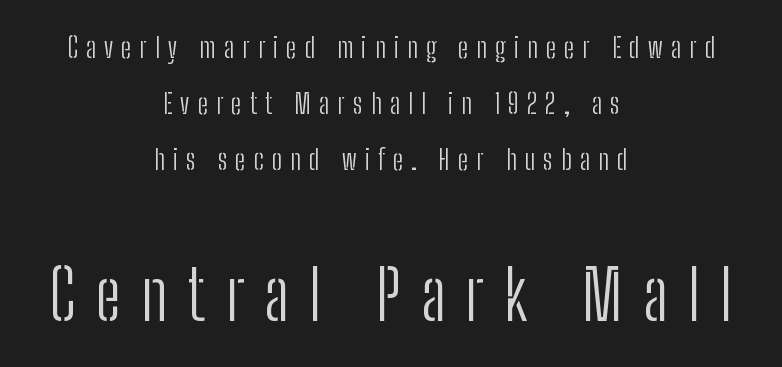
Q: Is the text bold? A: No.
Q: Is the text italic (slanted)? A: No, it is upright.
Q: Is the typeface a serif or a sans-serif typeface? A: Sans-serif.
Q: Is the text underlined? A: No.
Q: How is the paragraph aligned? A: Centered.
Q: Is the spacing between letters normal or unusually wide? A: Unusually wide.
Q: Is the spacing between lines tight, normal or loose? A: Loose.
Q: Which block of text is set in a larger size, the first (top) or the second (bottom)? A: The second (bottom) one.
Q: Width (condensed, normal, or wide)? A: Condensed.
Q: Stroke contrast? A: Low.
Q: x-height? A: Medium.
Q: Monospaced? A: No.
